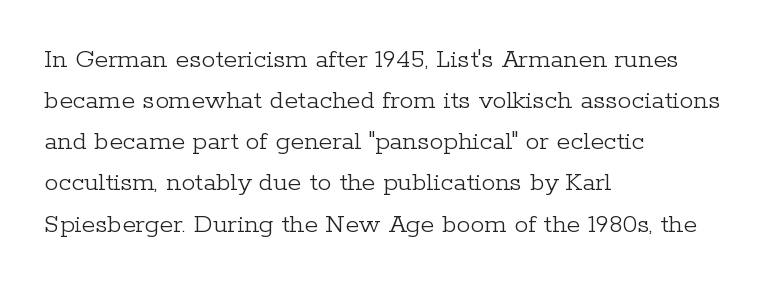
{"serif": "yes", "italic": "no", "bold": "no", "weight": "light", "width": "normal", "stroke_contrast": "low", "x_height": "medium", "monospaced": "no", "underline": "no", "align": "left", "line_spacing": "normal", "line_spacing_ratio": 1.47, "letter_spacing": "normal", "letter_spacing_em": 0.0, "glyph_px": 28}
